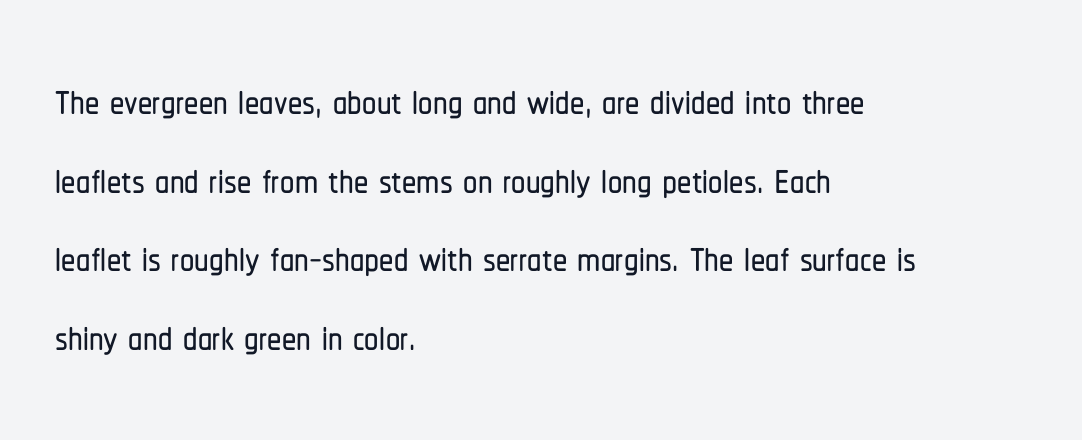
Q: Is the text italic (slanted)? A: No, it is upright.
Q: Is the typeface a serif or a sans-serif typeface? A: Sans-serif.
Q: Is the text underlined? A: No.
Q: How is the paragraph aligned? A: Left-aligned.
Q: Is the spacing between letters normal or unusually wide? A: Normal.
Q: Is the spacing between lines tight, normal or loose? A: Normal.
Q: Width (condensed, normal, or wide)? A: Condensed.
Q: Stroke contrast? A: Low.
Q: x-height? A: Medium.
Q: Monospaced? A: No.
